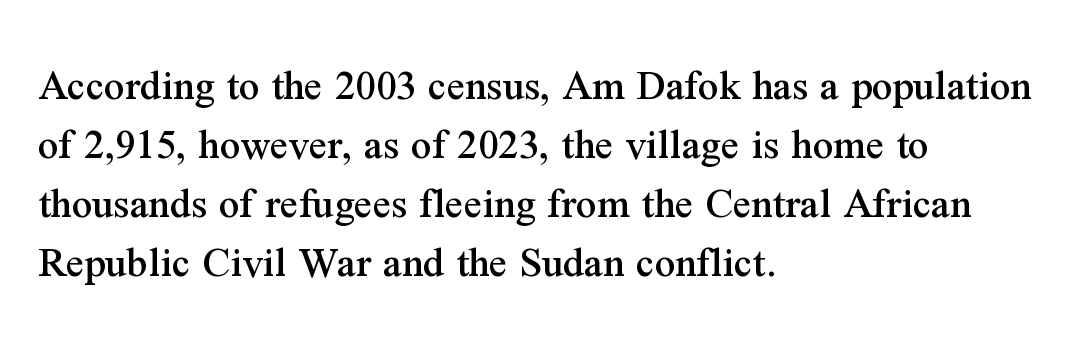
Alignment: flush left. You could call the tracking neutral — neither tight nor loose. Each letter's strokes conclude with small projecting serifs. Baseline-to-baseline distance is the conventional proportion of letter height.
